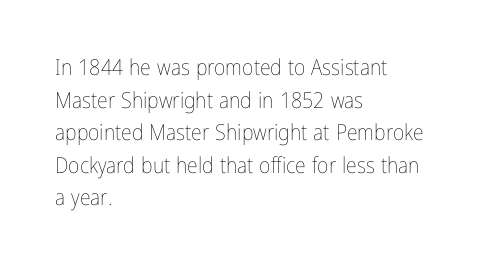
Rows of type keep a routine distance in the vertical direction. The space beneath each line is pristine and unruled. Which margin do the lines hug? The left one — the right edge is uneven. The letterforms sit shoulder to shoulder at normal distance.
